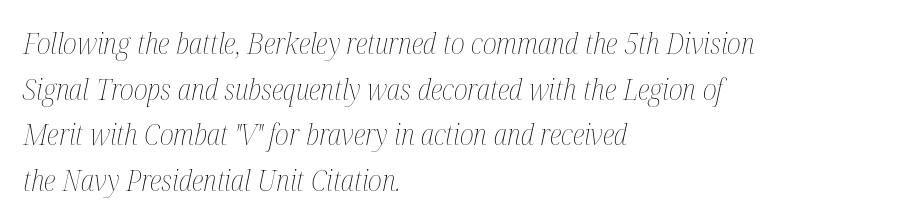
The image shows 29 px thin, condensed type, italic (leaning right); set left-aligned, normal line spacing (1.57x), normal letter spacing, not underlined; medium stroke contrast and a medium x-height.
